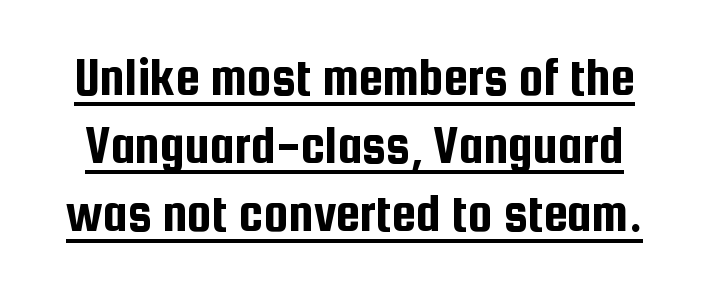
Each line of the rendering has a horizontal stroke beneath the glyphs. Regarding serifs, this sample does without them. Nothing unusual about the tracking: characters are spaced as the font intends. Spacing verdict: proportional, widths tailored to each character. You can tell it's not italic because the verticals are truly vertical.
